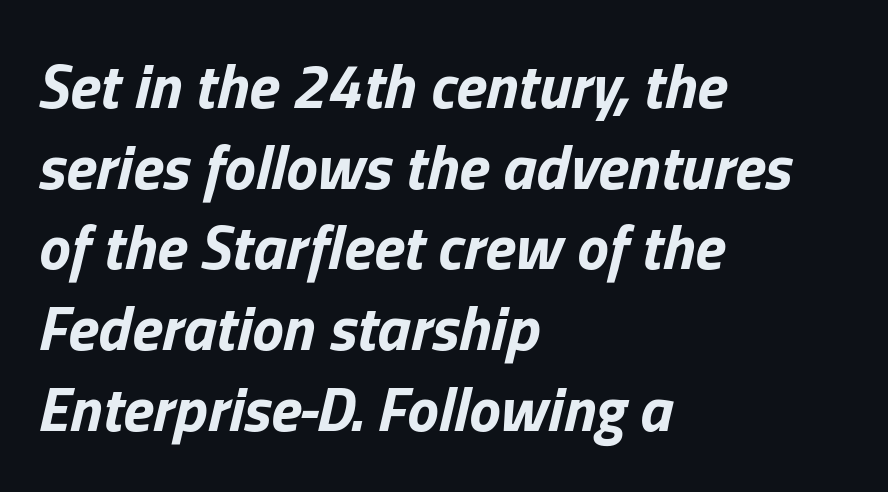
{"italic": "yes", "lean": "right", "slant_degrees": 13, "bold": "yes", "weight": "bold", "width": "normal", "stroke_contrast": "low", "x_height": "medium", "monospaced": "no", "underline": "no", "align": "left", "line_spacing": "normal", "line_spacing_ratio": 1.28, "letter_spacing": "normal", "letter_spacing_em": 0.0, "glyph_px": 63}
